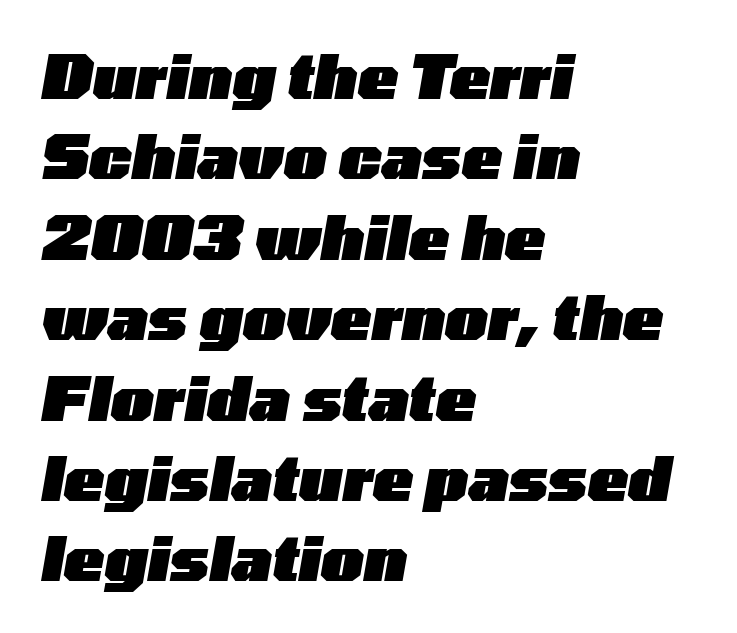
Q: Is the text bold? A: Yes.
Q: Is the text italic (slanted)? A: Yes, it leans right by about 10 degrees.
Q: Is the text underlined? A: No.
Q: How is the paragraph aligned? A: Left-aligned.
Q: Is the spacing between letters normal or unusually wide? A: Normal.
Q: Is the spacing between lines tight, normal or loose? A: Normal.
Q: Width (condensed, normal, or wide)? A: Wide.
Q: Stroke contrast? A: Low.
Q: x-height? A: Medium.
Q: Monospaced? A: No.
